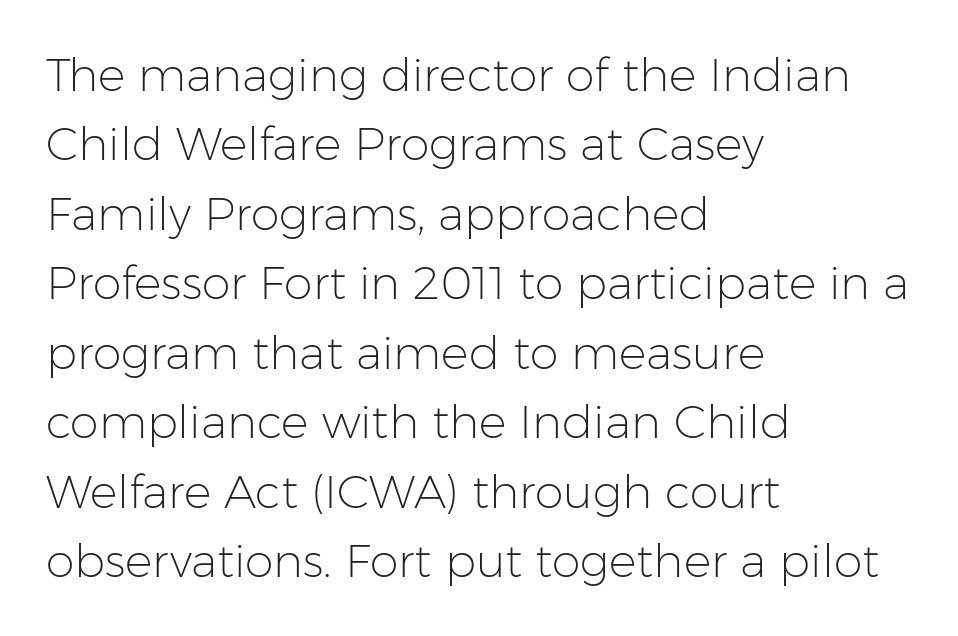
Typographically, this falls in the sans-serif category. Interline gaps are of average width in this sample. Do the characters align in a grid? No, the font is proportional. Tracking here is standard; glyphs follow each other at the usual distance. Rule under the text: the space is simply empty.
